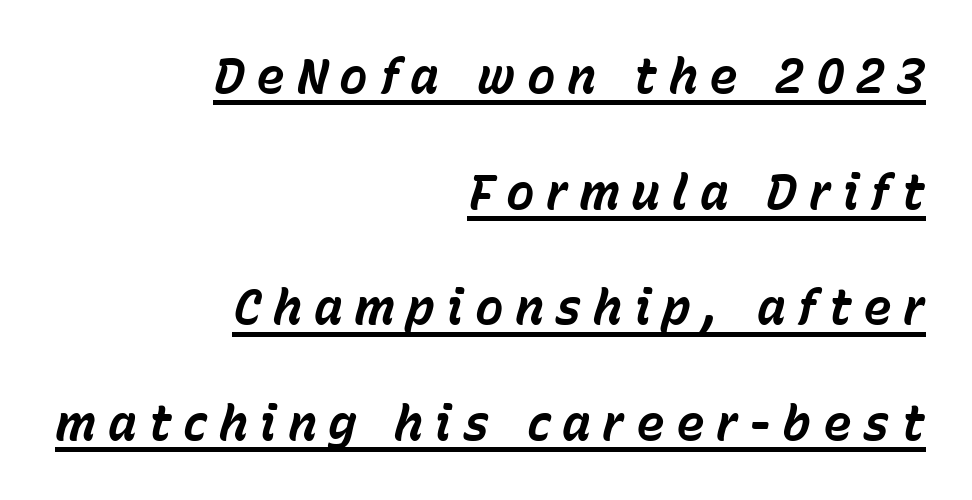
The typesetter chose a ragged-left arrangement here. The tracking reads as deliberately expanded to a designer's eye. Typesetter's note: full bold, strokes at maximum text heaviness. It's the slanting kind of type.
